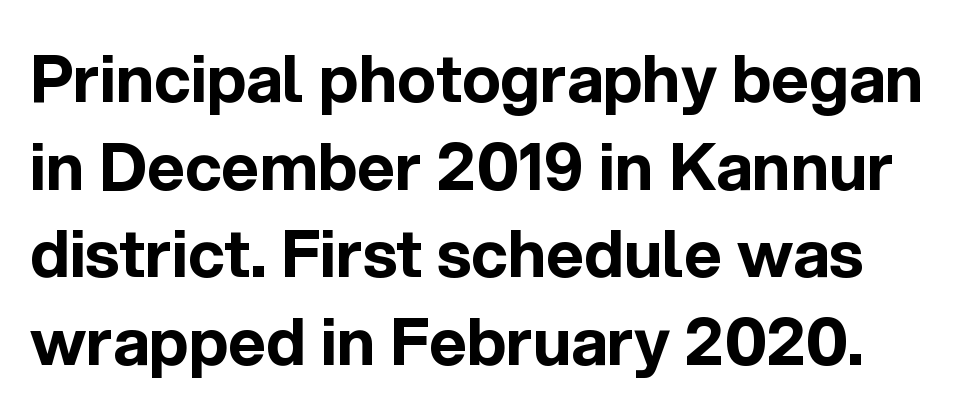
{"serif": "no", "italic": "no", "bold": "yes", "weight": "bold", "width": "normal", "x_height": "medium", "monospaced": "no", "underline": "no", "line_spacing": "normal", "line_spacing_ratio": 1.35, "letter_spacing": "normal", "letter_spacing_em": 0.0, "glyph_px": 65}
